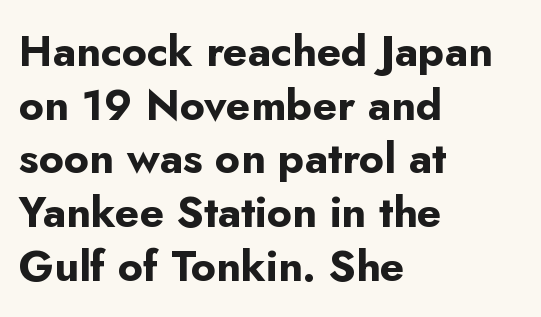
The image shows 43 px bold sans-serif type, upright; set left-aligned, normal line spacing (1.25x), normal letter spacing, not underlined; low stroke contrast and a small x-height.
